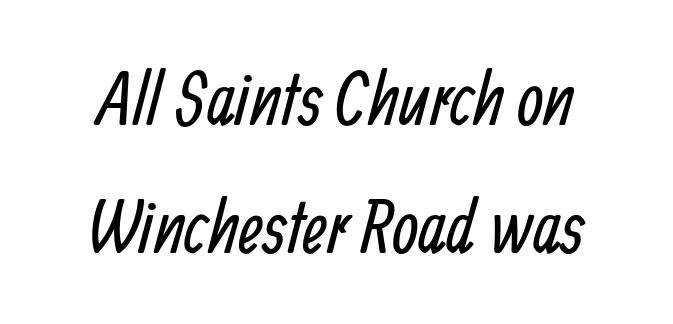
{"serif": "no", "bold": "no", "weight": "regular", "width": "condensed", "stroke_contrast": "low", "x_height": "medium", "monospaced": "no", "underline": "no", "line_spacing_ratio": 1.71, "letter_spacing": "normal", "letter_spacing_em": 0.0, "glyph_px": 75}
